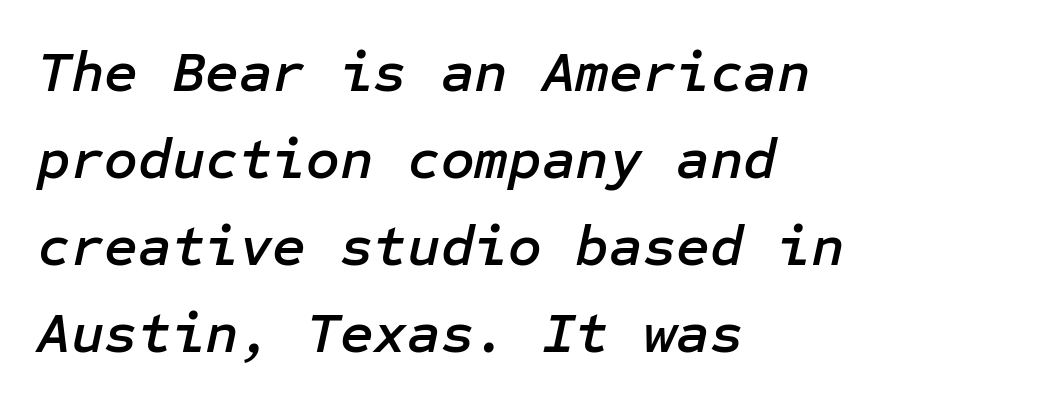
The image shows 58 px text type, italic (leaning right); set left-aligned, normal line spacing (1.5x), normal letter spacing, not underlined; low stroke contrast and a medium x-height.
